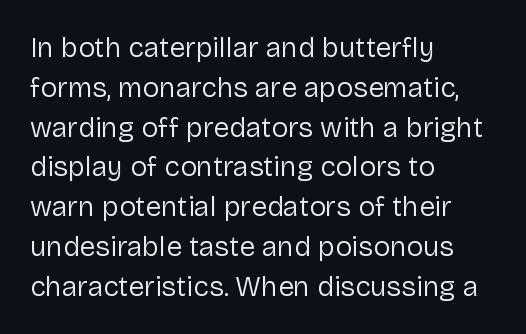
Q: Is the text bold? A: No.
Q: Is the text italic (slanted)? A: No, it is upright.
Q: Is the typeface a serif or a sans-serif typeface? A: Sans-serif.
Q: Is the text underlined? A: No.
Q: How is the paragraph aligned? A: Left-aligned.
Q: Is the spacing between letters normal or unusually wide? A: Normal.
Q: Is the spacing between lines tight, normal or loose? A: Normal.
Q: Width (condensed, normal, or wide)? A: Normal.
Q: Stroke contrast? A: Low.
Q: x-height? A: Medium.
Q: Monospaced? A: No.
